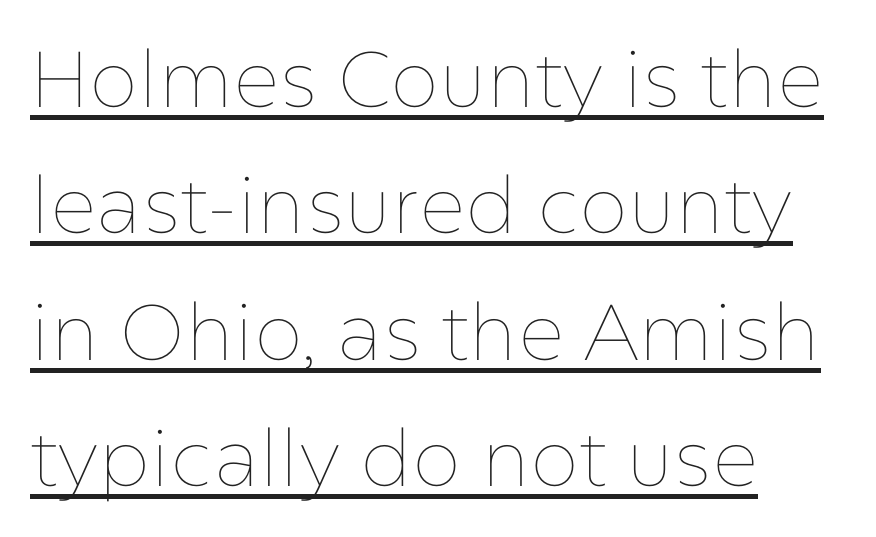
Q: Is the text bold? A: No.
Q: Is the text italic (slanted)? A: No, it is upright.
Q: Is the text underlined? A: Yes.
Q: How is the paragraph aligned? A: Left-aligned.
Q: Is the spacing between letters normal or unusually wide? A: Normal.
Q: Is the spacing between lines tight, normal or loose? A: Normal.
Q: Width (condensed, normal, or wide)? A: Normal.
Q: Stroke contrast? A: Low.
Q: x-height? A: Medium.
Q: Monospaced? A: No.
